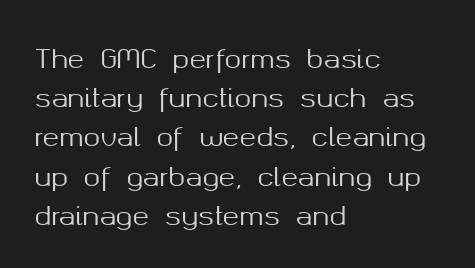
The image shows 25 px text type, upright; set left-aligned, normal line spacing (1.57x), normal letter spacing, not underlined.
